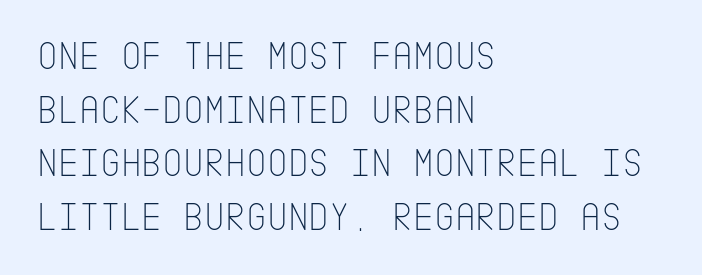
The image shows 40 px thin, condensed sans-serif type, upright; set left-aligned, normal line spacing (1.34x), normal letter spacing, not underlined; low stroke contrast and a large x-height.
